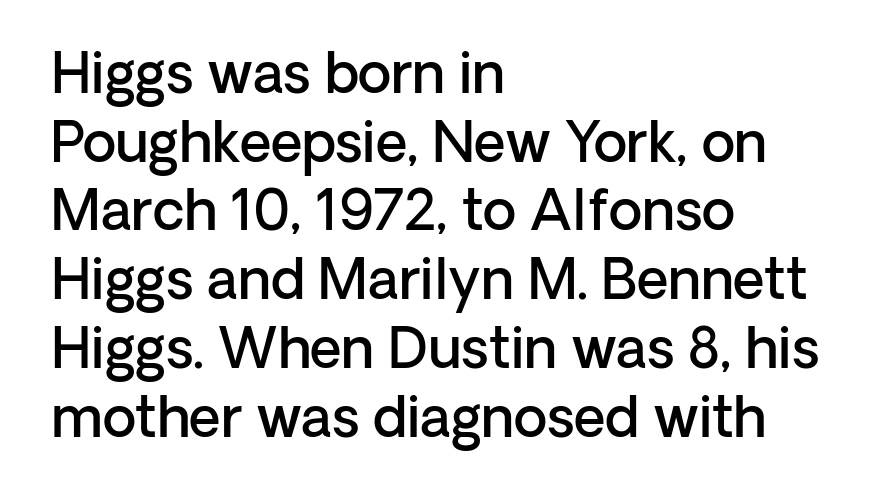
Only glyphs here, with clear space below each row. A typesetter would call this proportional, since set widths differ per character. Does the weight exceed regular? Yes, but only to semibold. Regular leading. Each word holds together tightly as a unit, with standard inter-letter gaps. Font category for this specimen: sans-serif.
